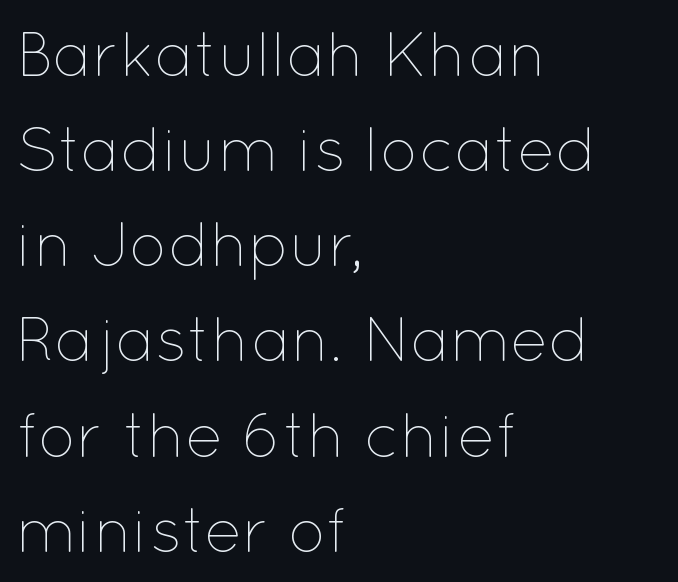
Q: Is the text bold? A: No.
Q: Is the text italic (slanted)? A: No, it is upright.
Q: Is the text underlined? A: No.
Q: How is the paragraph aligned? A: Left-aligned.
Q: Is the spacing between letters normal or unusually wide? A: Normal.
Q: Is the spacing between lines tight, normal or loose? A: Normal.
Q: Width (condensed, normal, or wide)? A: Normal.
Q: Stroke contrast? A: Low.
Q: x-height? A: Medium.
Q: Monospaced? A: No.
